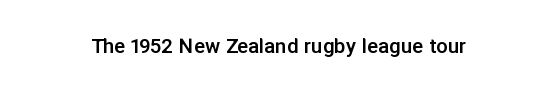
{"italic": "no", "bold": "semi", "underline": "no", "letter_spacing": "normal", "letter_spacing_em": 0.0, "glyph_px": 23}
